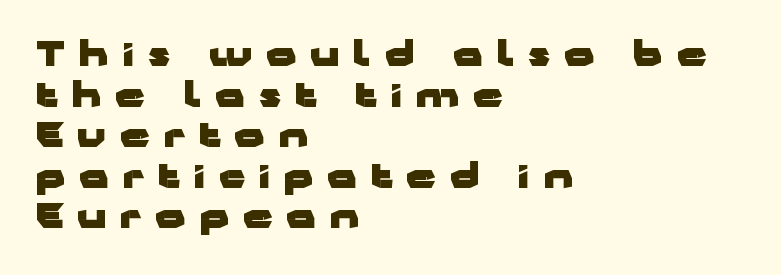
Q: Is the text bold? A: Yes.
Q: Is the text italic (slanted)? A: No, it is upright.
Q: Is the typeface a serif or a sans-serif typeface? A: Sans-serif.
Q: Is the text underlined? A: No.
Q: How is the paragraph aligned? A: Left-aligned.
Q: Is the spacing between letters normal or unusually wide? A: Unusually wide.
Q: Width (condensed, normal, or wide)? A: Wide.
Q: Stroke contrast? A: Low.
Q: x-height? A: Medium.
Q: Monospaced? A: No.
